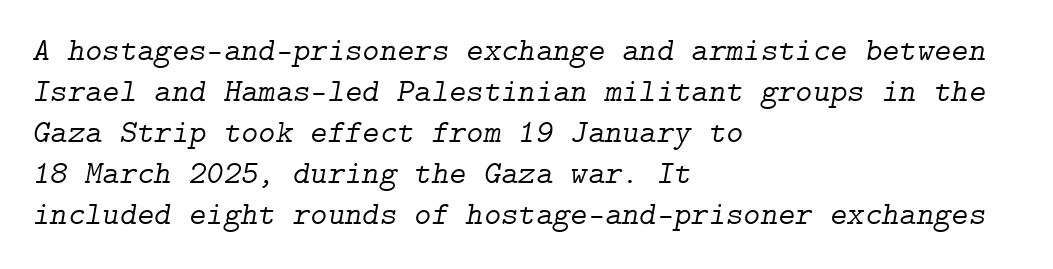
{"serif": "yes", "italic": "yes", "lean": "right", "slant_degrees": 9, "bold": "no", "weight": "light", "width": "normal", "stroke_contrast": "low", "x_height": "medium", "underline": "no", "align": "left", "line_spacing_ratio": 1.24, "letter_spacing": "normal", "letter_spacing_em": 0.0, "glyph_px": 33}
